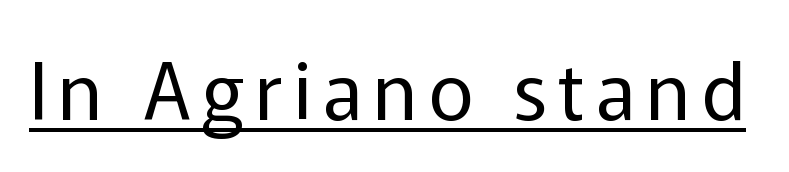
Q: Is the text bold? A: No.
Q: Is the text italic (slanted)? A: No, it is upright.
Q: Is the typeface a serif or a sans-serif typeface? A: Sans-serif.
Q: Is the text underlined? A: Yes.
Q: Width (condensed, normal, or wide)? A: Normal.
Q: Stroke contrast? A: Low.
Q: x-height? A: Medium.
Q: Monospaced? A: No.
